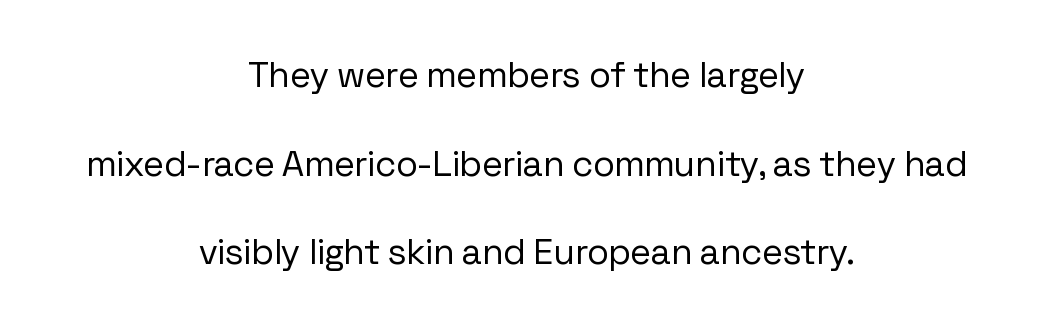
{"serif": "no", "italic": "no", "bold": "no", "weight": "regular", "width": "normal", "stroke_contrast": "low", "x_height": "medium", "monospaced": "no", "underline": "no", "align": "center", "line_spacing": "loose", "line_spacing_ratio": 2.46, "letter_spacing": "normal", "letter_spacing_em": 0.0, "glyph_px": 36}
